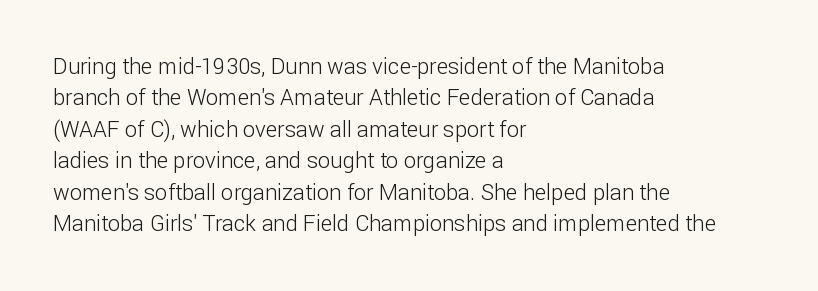
{"italic": "no", "bold": "no", "underline": "no", "align": "left", "line_spacing": "normal", "line_spacing_ratio": 1.43, "letter_spacing": "normal", "letter_spacing_em": 0.0, "glyph_px": 22}
